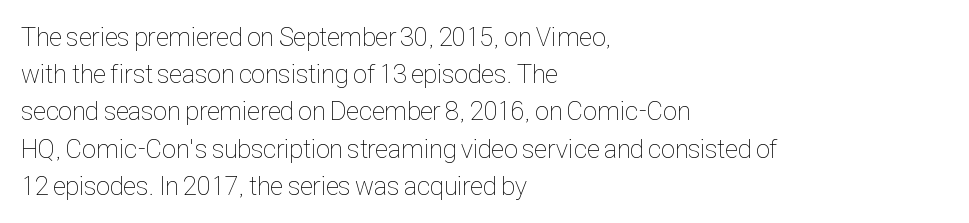
The image shows 26 px text type, upright; set left-aligned, normal line spacing (1.43x), normal letter spacing, not underlined.
